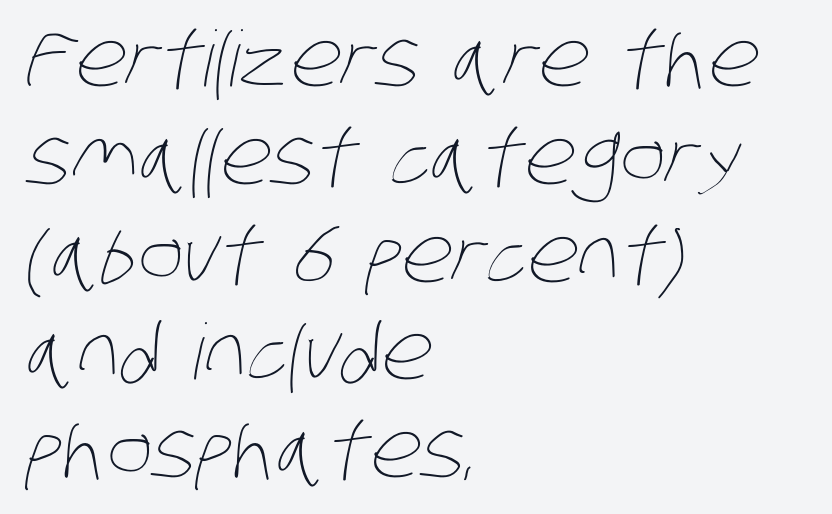
{"bold": "no", "weight": "thin", "width": "condensed", "stroke_contrast": "low", "x_height": "large", "monospaced": "no", "underline": "no", "align": "left", "line_spacing": "normal", "line_spacing_ratio": 1.27, "letter_spacing": "normal", "letter_spacing_em": 0.0, "glyph_px": 77}
